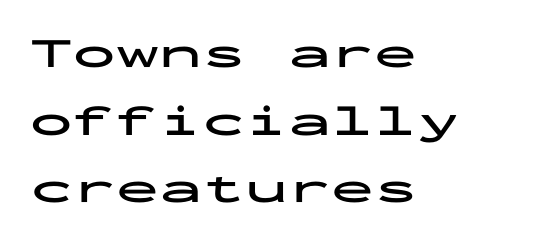
{"serif": "no", "italic": "no", "bold": "yes", "weight": "bold", "width": "wide", "stroke_contrast": "low", "x_height": "medium", "monospaced": "yes", "underline": "no", "align": "left", "line_spacing": "normal", "line_spacing_ratio": 1.57, "letter_spacing": "normal", "letter_spacing_em": 0.0, "glyph_px": 43}
